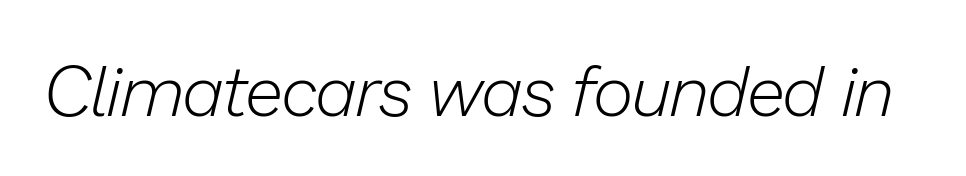
Q: Is the text bold? A: No.
Q: Is the text italic (slanted)? A: Yes, it leans right by about 13 degrees.
Q: Is the text underlined? A: No.
Q: Is the spacing between letters normal or unusually wide? A: Normal.
Q: Width (condensed, normal, or wide)? A: Normal.
Q: Stroke contrast? A: Low.
Q: x-height? A: Medium.
Q: Monospaced? A: No.
